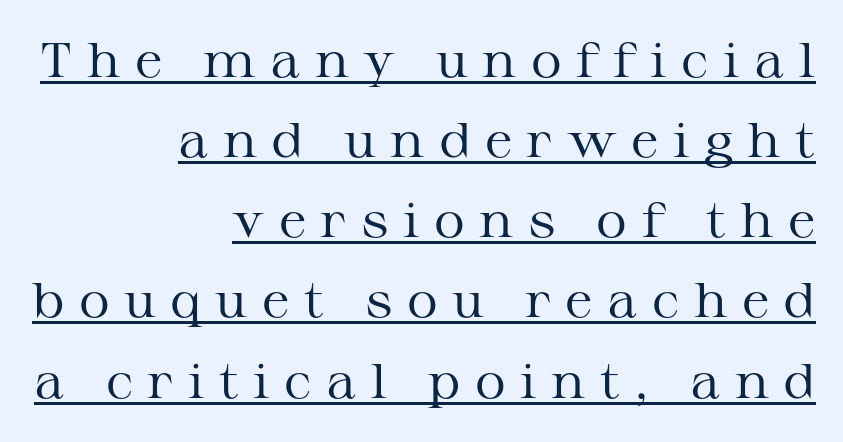
{"serif": "yes", "italic": "no", "bold": "no", "weight": "regular", "width": "wide", "stroke_contrast": "medium", "x_height": "medium", "monospaced": "no", "underline": "yes", "align": "right", "line_spacing": "normal", "line_spacing_ratio": 1.67, "letter_spacing": "wide", "letter_spacing_em": 0.3, "glyph_px": 48}
